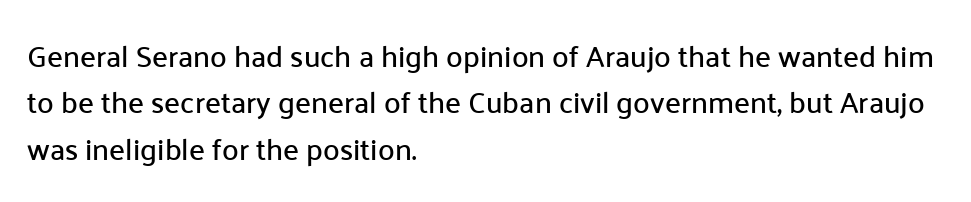
The words here are not underlined. The typography opts for an upright posture over an oblique one. What's the leading like? Ordinary, nothing unusual. A typesetter would call this proportional, since set widths differ per character.
